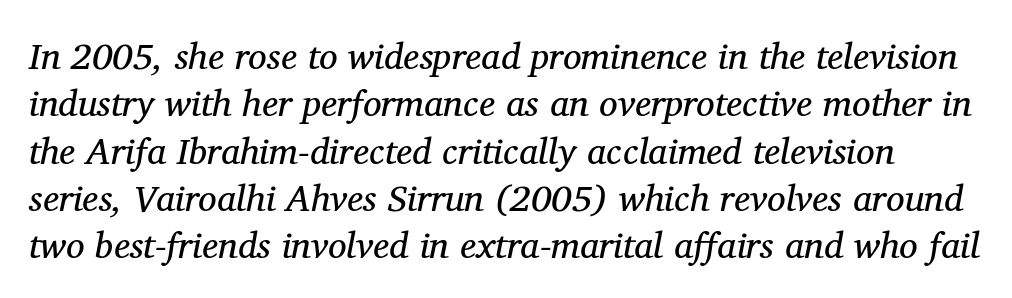
The letters sit at their default tracking, neither squeezed nor spread. The passage shown is typeset with a serif family. Rows of type keep a routine distance in the vertical direction. This sample has the flowing, uneven cadence of proportional lettering. The strokes are not fattened; the text isn't bold.
